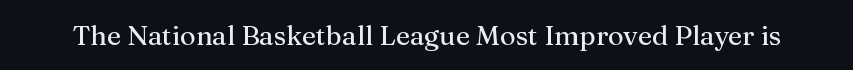
The image shows 27 px text type, upright; set normal letter spacing, not underlined.
